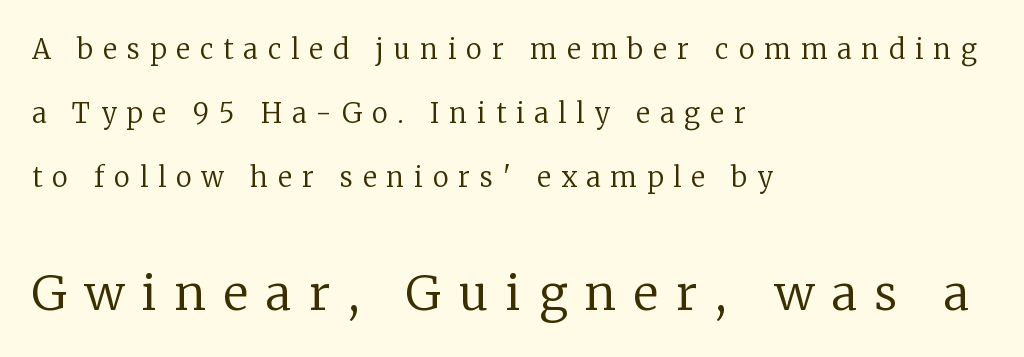
The image shows 48 px regular-weight serif type, upright; set left-aligned, loose line spacing (2.37x), unusually wide letter spacing (+0.37 em), not underlined; the second (bottom) block is 1.78x larger; low stroke contrast and a medium x-height.
